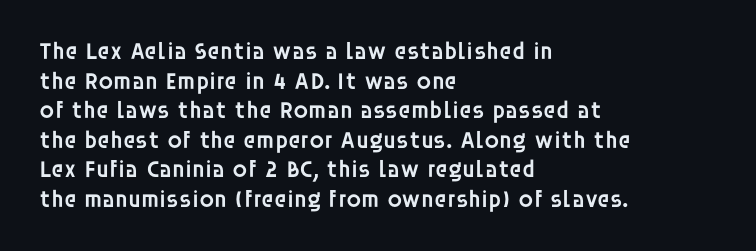
A bare baseline throughout the passage. Compared with a centered layout, this one pins lines to the left instead. This is moderately heavy type, rendered in semibold. The letters sit at their default tracking, neither squeezed nor spread. This sample uses an upright cut, with every glyph sitting square on the baseline.
